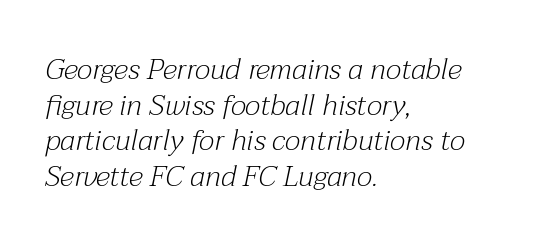
Q: Is the text bold? A: No.
Q: Is the text italic (slanted)? A: Yes, it leans right by about 12 degrees.
Q: Is the typeface a serif or a sans-serif typeface? A: Serif.
Q: Is the text underlined? A: No.
Q: How is the paragraph aligned? A: Left-aligned.
Q: Is the spacing between letters normal or unusually wide? A: Normal.
Q: Width (condensed, normal, or wide)? A: Normal.
Q: Stroke contrast? A: Medium.
Q: x-height? A: Medium.
Q: Monospaced? A: No.
